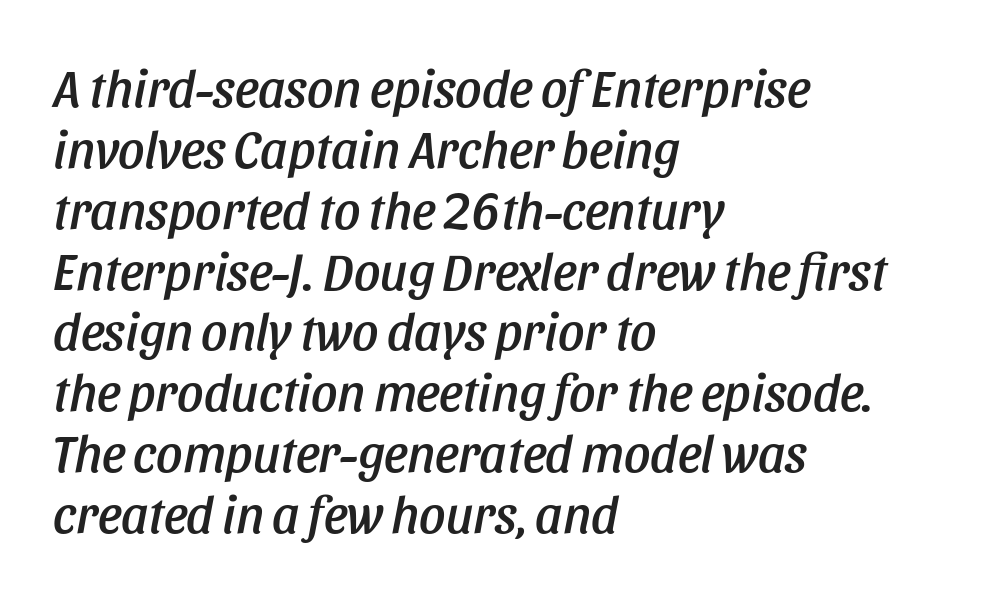
The image shows 52 px condensed type, italic (leaning right); set left-aligned, line spacing 1.17x, normal letter spacing, not underlined; low stroke contrast and a large x-height.
